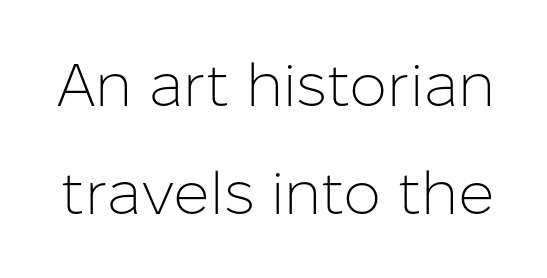
{"serif": "no", "italic": "no", "bold": "no", "weight": "light", "width": "normal", "stroke_contrast": "low", "x_height": "medium", "monospaced": "no", "underline": "no", "line_spacing_ratio": 1.8, "letter_spacing": "normal", "letter_spacing_em": 0.0, "glyph_px": 60}
